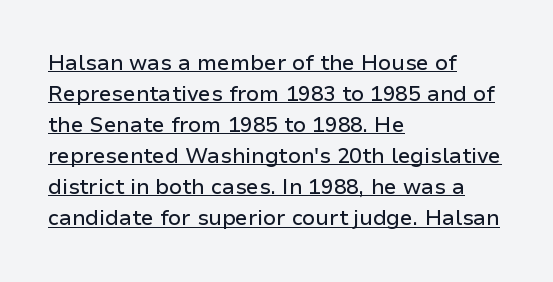
Italic: no, the glyphs are upright roman. The line texture is even and compact thanks to regular tracking. Notice how descenders clear the ascenders below comfortably — that's standard leading. The rendering anchors every line to the left-hand side. You can see a thin bar hugging the bottom of the glyphs.
